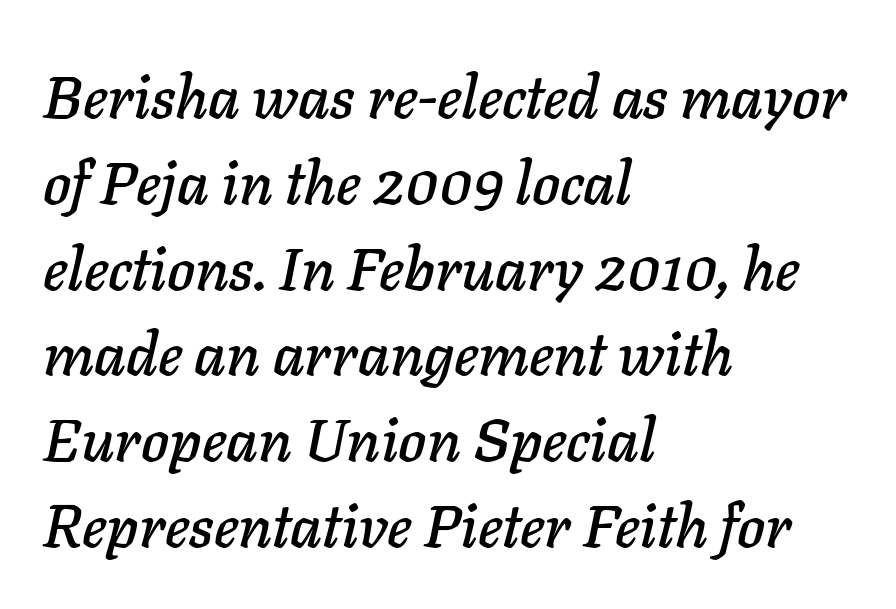
If you measured baseline to baseline, you'd find a middling distance. Quick note: italic. Casual observation: everything's shoved over to the left. Between one letter and the next there's only the usual sliver of space.
